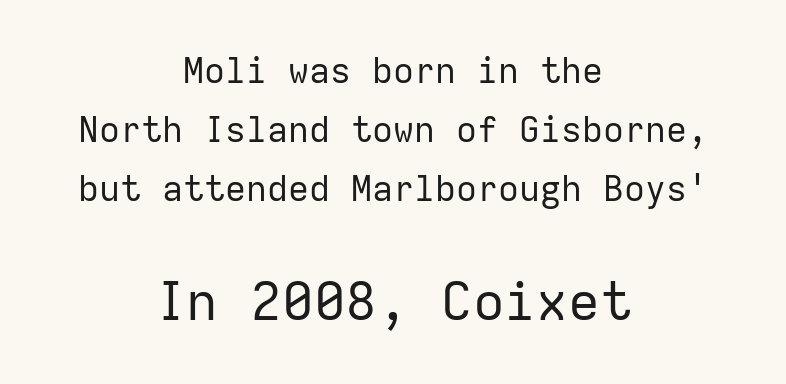
The image shows 53 px regular-weight sans-serif type, upright, monospaced; set centered, normal line spacing (1.68x), normal letter spacing, not underlined; the second (bottom) block is 1.51x larger; low stroke contrast and a medium x-height.
